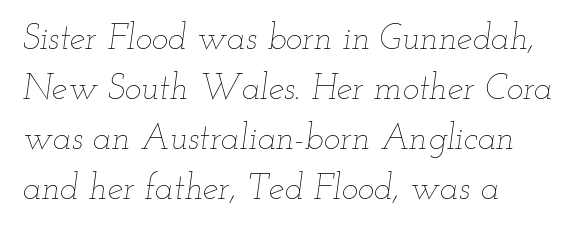
{"italic": "yes", "lean": "right", "slant_degrees": 12, "bold": "no", "weight": "thin", "width": "wide", "stroke_contrast": "low", "x_height": "small", "monospaced": "no", "underline": "no", "align": "left", "line_spacing": "normal", "line_spacing_ratio": 1.43, "letter_spacing": "normal", "letter_spacing_em": 0.0, "glyph_px": 35}
